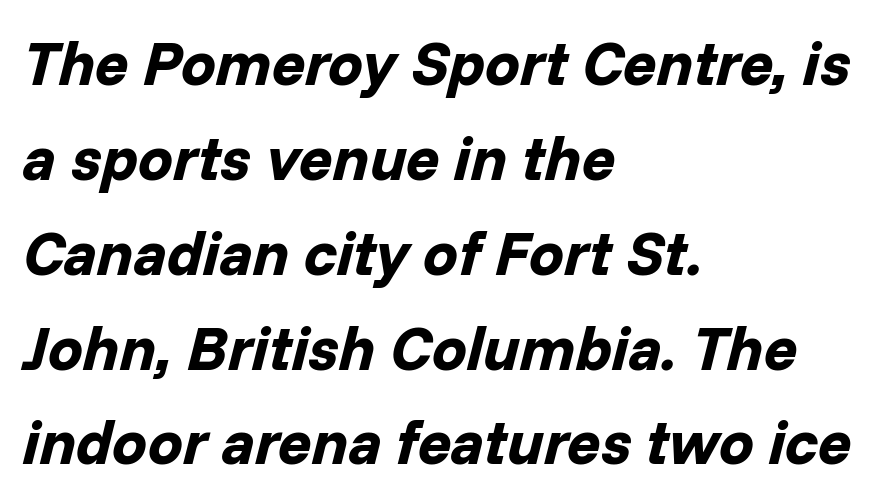
The image shows 62 px bold type, italic (leaning right); set left-aligned, normal line spacing (1.53x), normal letter spacing, not underlined; low stroke contrast and a medium x-height.
